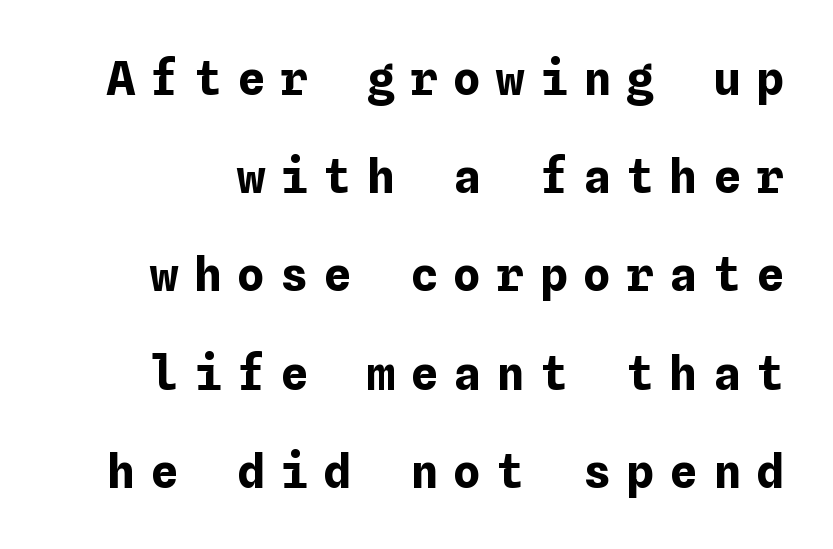
The image shows 47 px bold type, upright; set loose line spacing (2.09x), unusually wide letter spacing (+0.32 em), not underlined; low stroke contrast and a medium x-height.
